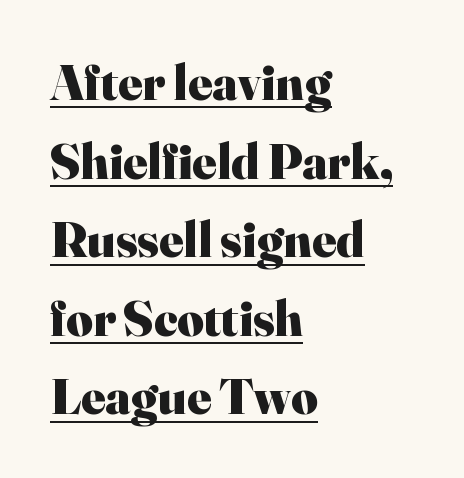
What stands out about the letter spacing? Nothing — it is the standard amount. Compared with an ordinary text face, these strokes are far heavier — a full bold. Line beginnings align vertically; line endings do not. The text was rendered using a seriffed face with decorative stroke endings.
